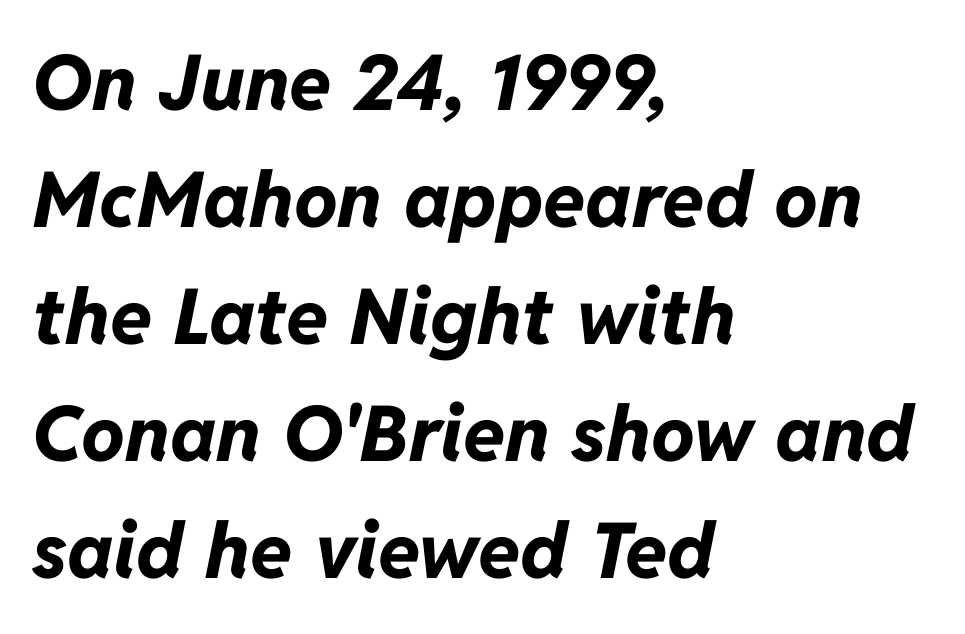
The image shows 77 px bold type, italic (leaning right); set left-aligned, normal line spacing (1.52x), normal letter spacing, not underlined; low stroke contrast and a medium x-height.
